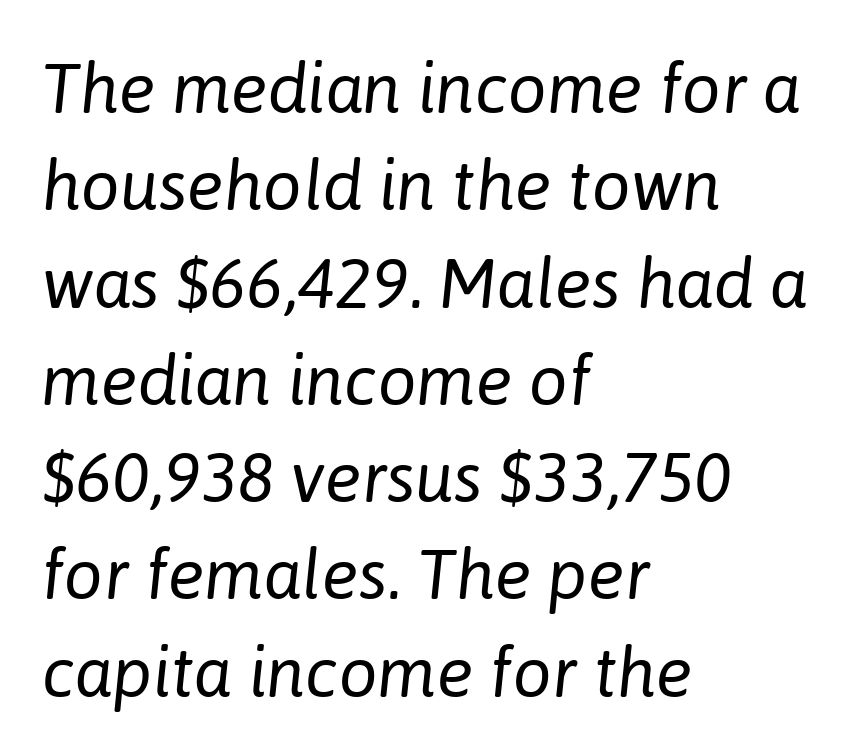
Q: Is the text bold? A: No.
Q: Is the text italic (slanted)? A: Yes, it leans right by about 6 degrees.
Q: Is the text underlined? A: No.
Q: How is the paragraph aligned? A: Left-aligned.
Q: Is the spacing between letters normal or unusually wide? A: Normal.
Q: Is the spacing between lines tight, normal or loose? A: Normal.
Q: Width (condensed, normal, or wide)? A: Normal.
Q: Stroke contrast? A: Low.
Q: x-height? A: Medium.
Q: Monospaced? A: No.
